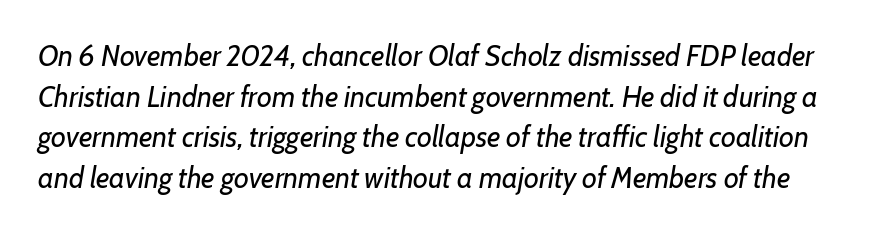
The image shows 29 px regular-weight type, italic (leaning right); set normal line spacing (1.4x), normal letter spacing, not underlined; low stroke contrast and a medium x-height.
